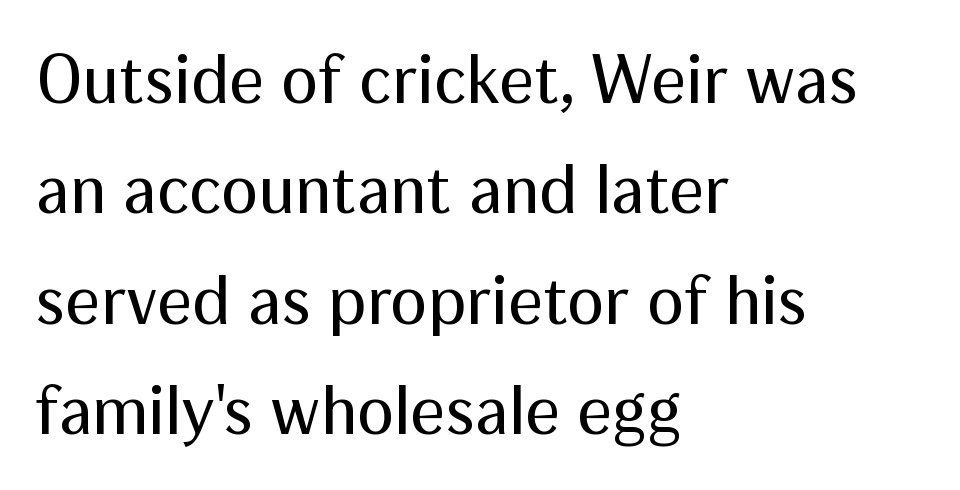
{"serif": "no", "italic": "no", "bold": "no", "weight": "regular", "width": "normal", "stroke_contrast": "medium", "x_height": "medium", "monospaced": "no", "underline": "no", "align": "left", "line_spacing": "normal", "line_spacing_ratio": 1.6, "letter_spacing": "normal", "letter_spacing_em": 0.0, "glyph_px": 69}
